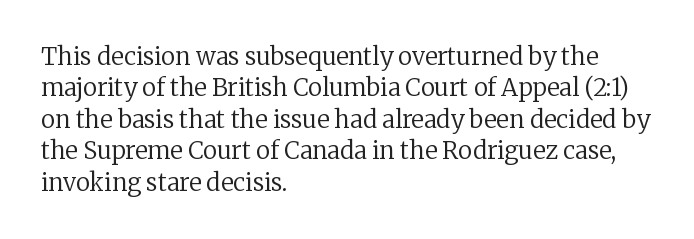
The image shows 24 px text type, upright; set left-aligned, normal line spacing (1.31x), normal letter spacing, not underlined.
